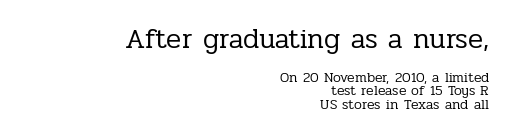
The image shows 28 px regular-weight serif type, upright; set right-aligned, tight line spacing (0.95x), normal letter spacing, not underlined; the first (top) block is 2.0x larger; low stroke contrast and a medium x-height.
